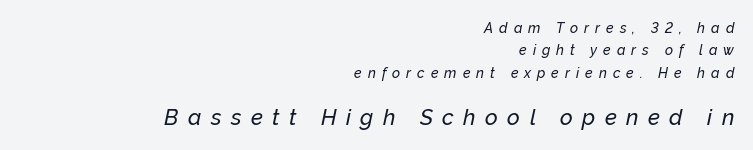
{"italic": "yes", "lean": "right", "slant_degrees": 12, "underline": "no", "align": "right", "line_spacing": "normal", "line_spacing_ratio": 1.6, "letter_spacing": "wide", "letter_spacing_em": 0.43, "larger_block": "second", "size_ratio": 1.57, "glyph_px": 22}
